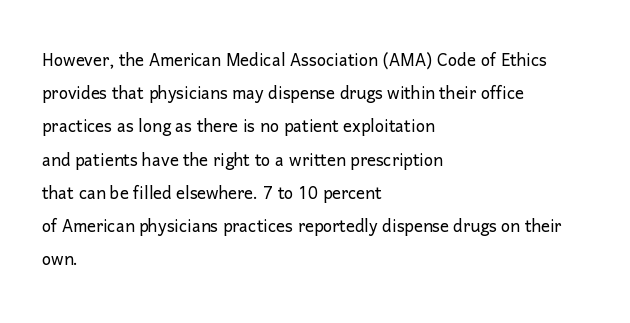
Q: Is the text bold? A: No.
Q: Is the text italic (slanted)? A: No, it is upright.
Q: Is the text underlined? A: No.
Q: How is the paragraph aligned? A: Left-aligned.
Q: Is the spacing between letters normal or unusually wide? A: Normal.
Q: Is the spacing between lines tight, normal or loose? A: Normal.
